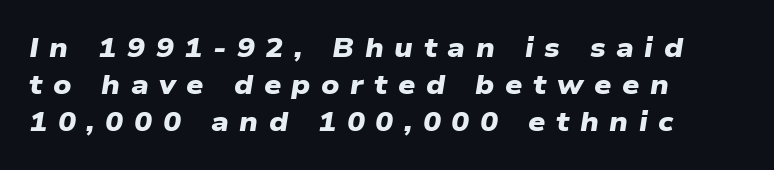
The image shows 27 px bold type; set left-aligned, normal line spacing (1.37x), unusually wide letter spacing (+0.39 em), not underlined.
